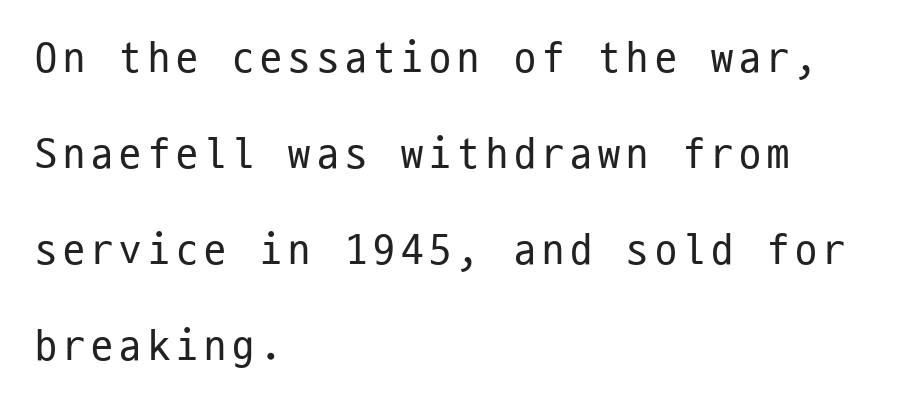
Only glyphs here, with clear space below each row. Each new line begins a long way beneath the previous one. Every character here occupies the same horizontal width, giving the sample a typewriter-like rhythm. If you drew a ruler down the left edge, every line would touch it.
